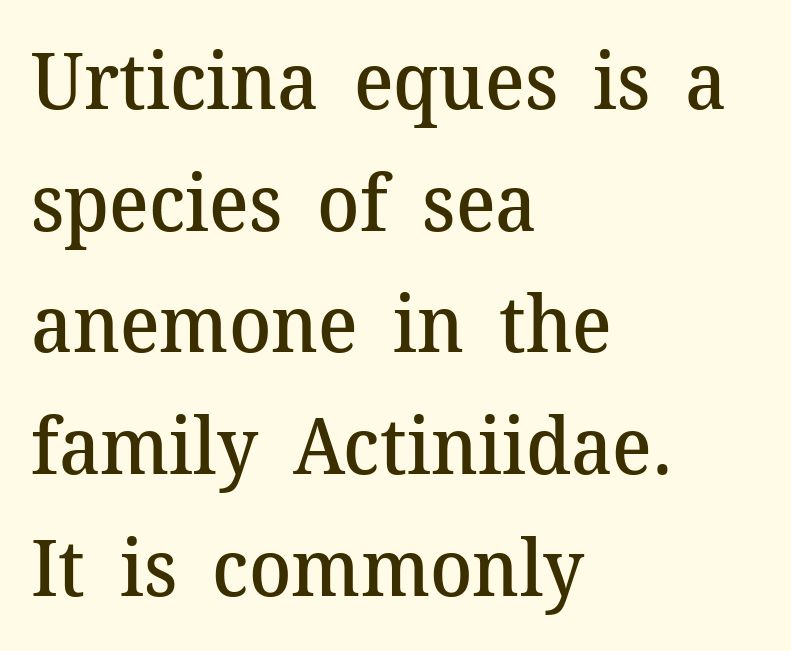
The font's upright variant was chosen for this text. The rendering uses a moderate line-height, typical for paragraphs. Notice the strokes are somewhat thickened but not fully heavy: this is a semibold. The face used here is proportionally spaced, like ordinary book or web type.
